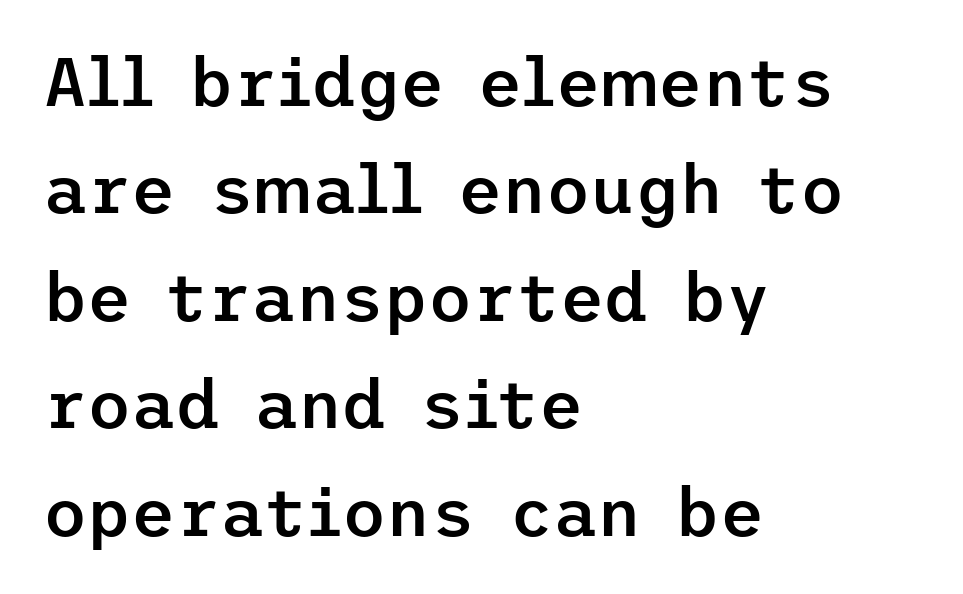
Line starts are locked; line ends wander. Compared with an ordinary text face, these strokes are moderately heavier — a semibold. These lines sit exactly where default settings would place them. These lines keep a tight, regular rhythm from letter to letter.
